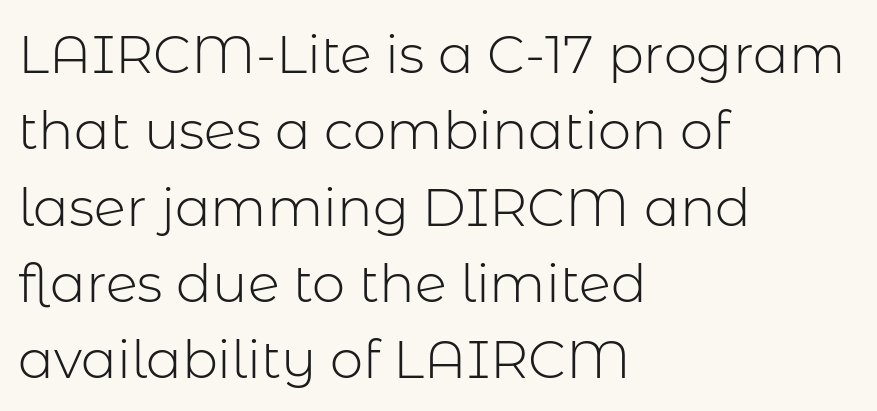
Q: Is the text bold? A: No.
Q: Is the text italic (slanted)? A: No, it is upright.
Q: Is the typeface a serif or a sans-serif typeface? A: Sans-serif.
Q: Is the text underlined? A: No.
Q: How is the paragraph aligned? A: Left-aligned.
Q: Is the spacing between letters normal or unusually wide? A: Normal.
Q: Is the spacing between lines tight, normal or loose? A: Normal.
Q: Width (condensed, normal, or wide)? A: Normal.
Q: Stroke contrast? A: Low.
Q: x-height? A: Medium.
Q: Monospaced? A: No.
